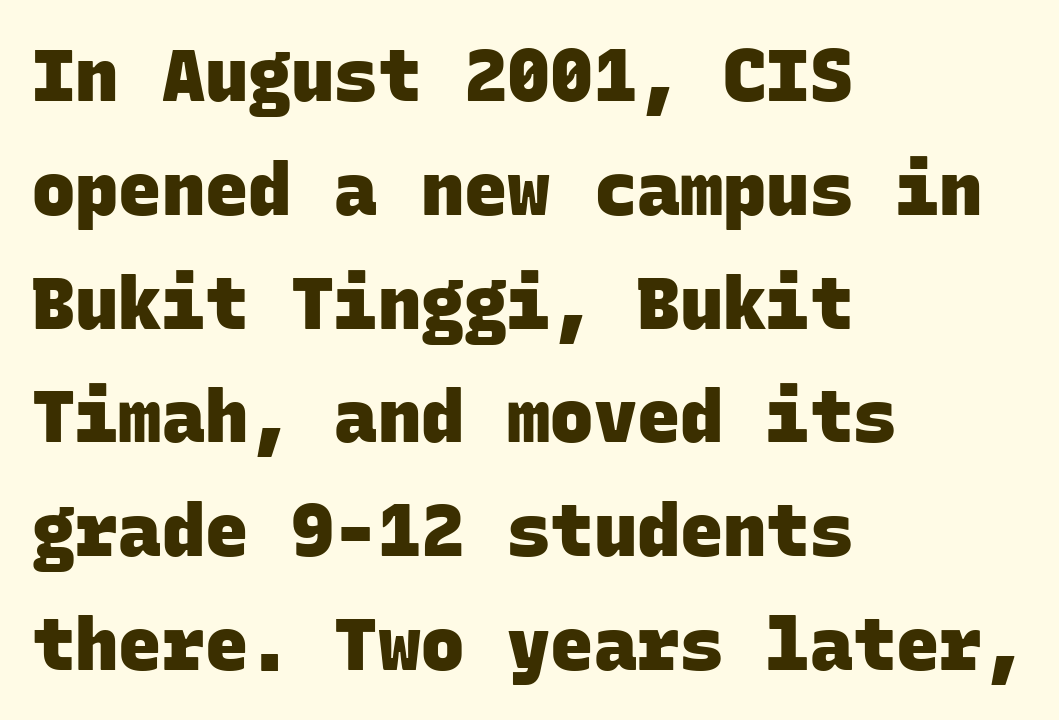
Q: Is the text bold? A: Yes.
Q: Is the typeface a serif or a sans-serif typeface? A: Sans-serif.
Q: Is the text underlined? A: No.
Q: How is the paragraph aligned? A: Left-aligned.
Q: Is the spacing between letters normal or unusually wide? A: Normal.
Q: Is the spacing between lines tight, normal or loose? A: Normal.
Q: Width (condensed, normal, or wide)? A: Normal.
Q: Stroke contrast? A: Low.
Q: x-height? A: Large.
Q: Monospaced? A: Yes.
